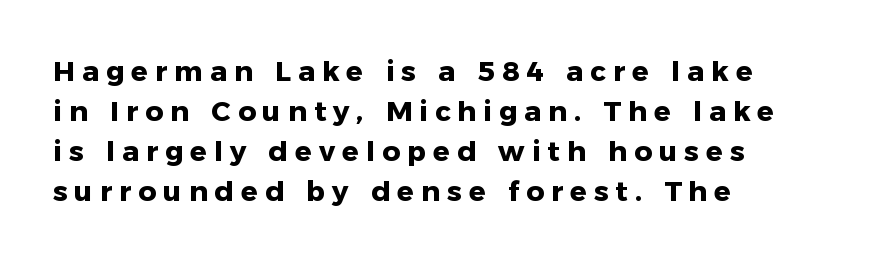
{"serif": "no", "italic": "no", "bold": "yes", "weight": "heavy", "width": "normal", "stroke_contrast": "low", "x_height": "medium", "monospaced": "no", "underline": "no", "align": "left", "line_spacing": "normal", "line_spacing_ratio": 1.43, "letter_spacing": "wide", "letter_spacing_em": 0.25, "glyph_px": 28}
